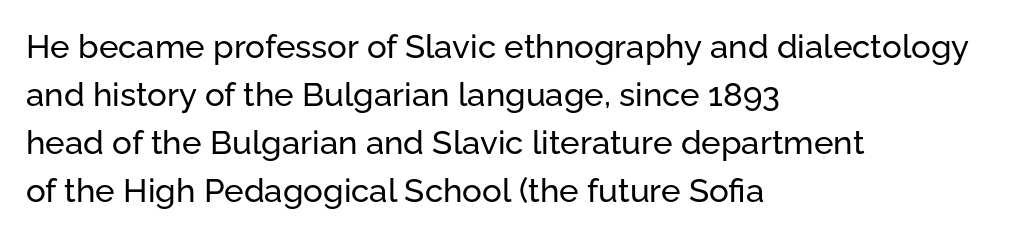
The image shows 33 px sans-serif type, upright; set left-aligned, normal line spacing (1.45x), normal letter spacing, not underlined; low stroke contrast and a medium x-height.
